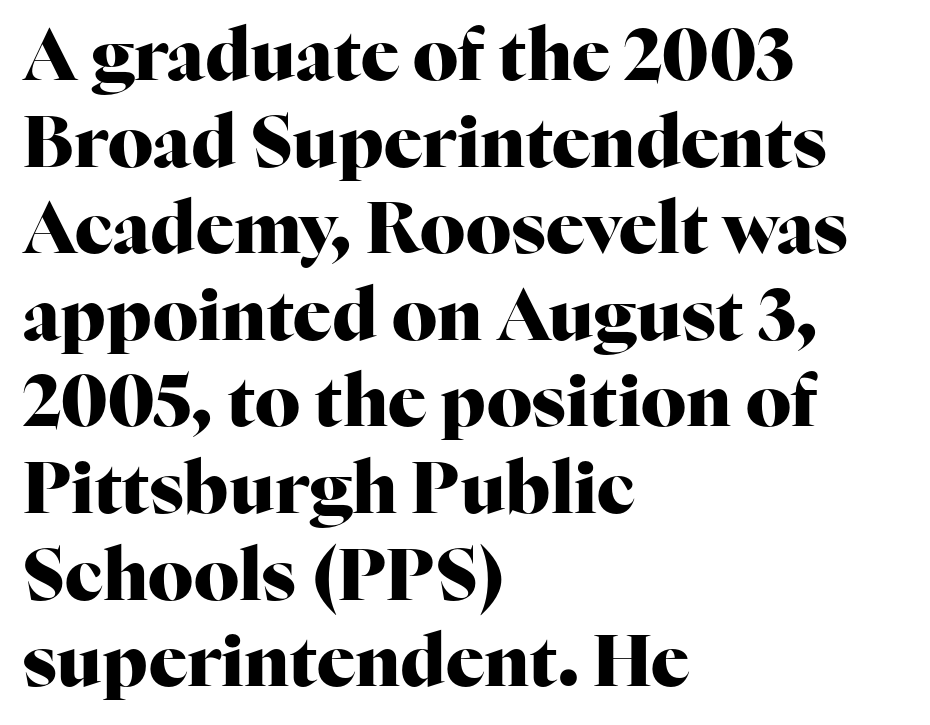
Q: Is the text bold? A: Yes.
Q: Is the text italic (slanted)? A: No, it is upright.
Q: Is the typeface a serif or a sans-serif typeface? A: Serif.
Q: Is the text underlined? A: No.
Q: How is the paragraph aligned? A: Left-aligned.
Q: Is the spacing between letters normal or unusually wide? A: Normal.
Q: Width (condensed, normal, or wide)? A: Normal.
Q: Stroke contrast? A: High.
Q: x-height? A: Medium.
Q: Monospaced? A: No.
